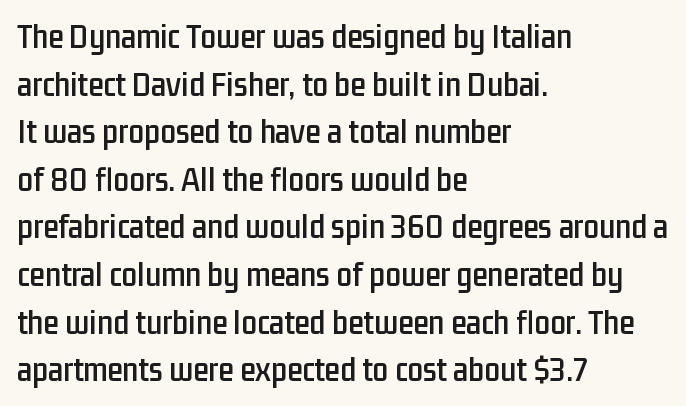
Q: Is the text italic (slanted)? A: No, it is upright.
Q: Is the typeface a serif or a sans-serif typeface? A: Sans-serif.
Q: Is the text underlined? A: No.
Q: How is the paragraph aligned? A: Left-aligned.
Q: Is the spacing between letters normal or unusually wide? A: Normal.
Q: Is the spacing between lines tight, normal or loose? A: Normal.
Q: Width (condensed, normal, or wide)? A: Condensed.
Q: Stroke contrast? A: Low.
Q: x-height? A: Medium.
Q: Monospaced? A: No.
